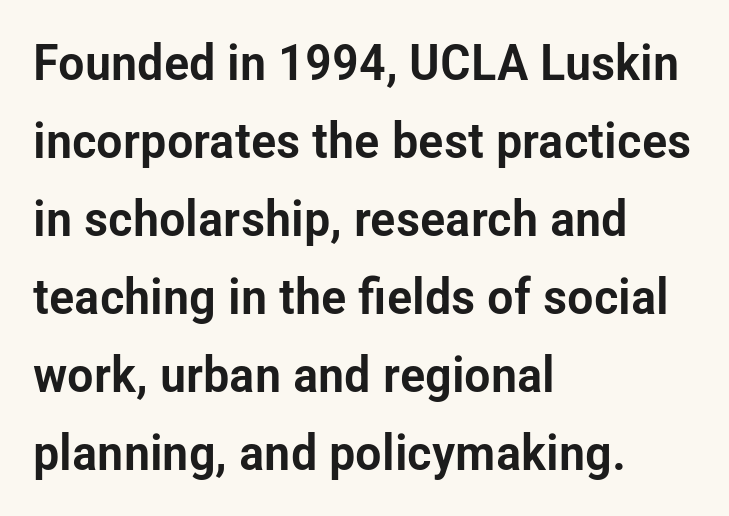
Q: Is the text italic (slanted)? A: No, it is upright.
Q: Is the typeface a serif or a sans-serif typeface? A: Sans-serif.
Q: Is the text underlined? A: No.
Q: How is the paragraph aligned? A: Left-aligned.
Q: Is the spacing between letters normal or unusually wide? A: Normal.
Q: Is the spacing between lines tight, normal or loose? A: Normal.
Q: Width (condensed, normal, or wide)? A: Condensed.
Q: Stroke contrast? A: Low.
Q: x-height? A: Medium.
Q: Monospaced? A: No.
